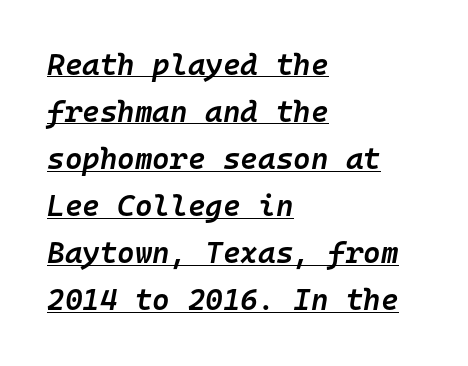
The font's italic variant was chosen for this text. Caption: multi-line text, flush left, ragged right. A semibold gives these letters moderate extra thickness, short of bold. The rendering uses typewriter-style spacing with identical character cells. The face used here appears with an underline applied. Normally led — the rows are evenly, conventionally spaced.
